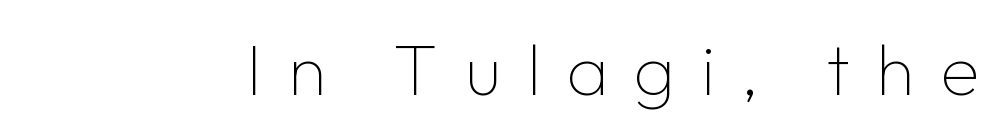
{"serif": "no", "italic": "no", "bold": "no", "weight": "thin", "width": "normal", "stroke_contrast": "low", "x_height": "medium", "monospaced": "no", "underline": "no", "letter_spacing": "wide", "letter_spacing_em": 0.36, "glyph_px": 71}
